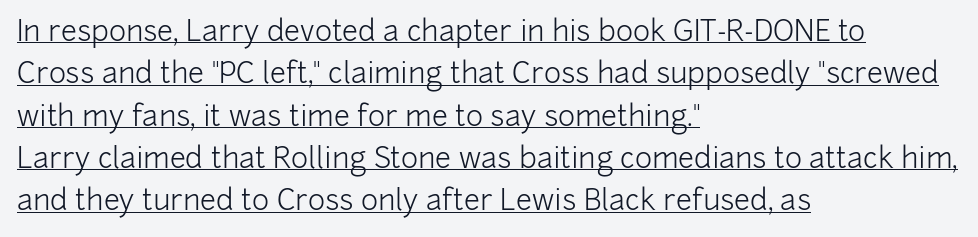
{"serif": "no", "italic": "no", "bold": "no", "weight": "light", "width": "normal", "stroke_contrast": "low", "x_height": "medium", "monospaced": "no", "underline": "yes", "align": "left", "line_spacing": "normal", "line_spacing_ratio": 1.46, "letter_spacing": "normal", "letter_spacing_em": 0.0, "glyph_px": 29}
